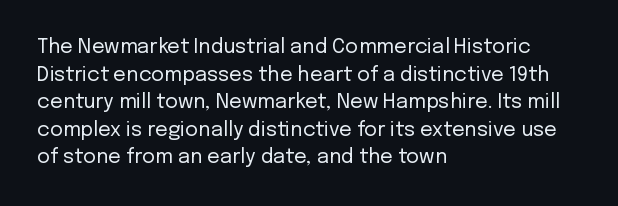
{"italic": "no", "bold": "no", "underline": "no", "align": "left", "line_spacing": "normal", "line_spacing_ratio": 1.38, "letter_spacing": "normal", "letter_spacing_em": 0.0, "glyph_px": 20}
